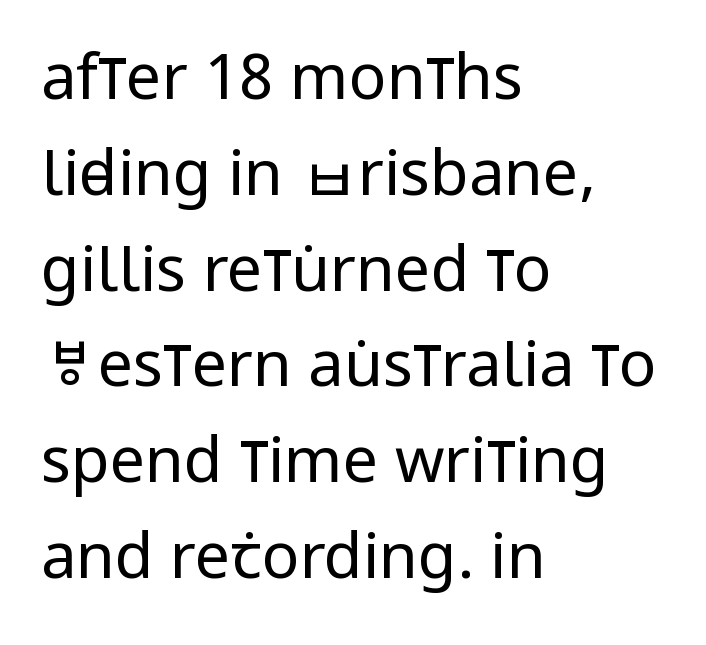
Q: Is the text bold? A: No.
Q: Is the text italic (slanted)? A: No, it is upright.
Q: Is the typeface a serif or a sans-serif typeface? A: Sans-serif.
Q: Is the text underlined? A: No.
Q: How is the paragraph aligned? A: Left-aligned.
Q: Is the spacing between letters normal or unusually wide? A: Normal.
Q: Is the spacing between lines tight, normal or loose? A: Normal.
Q: Width (condensed, normal, or wide)? A: Condensed.
Q: Stroke contrast? A: Low.
Q: x-height? A: Large.
Q: Monospaced? A: No.
